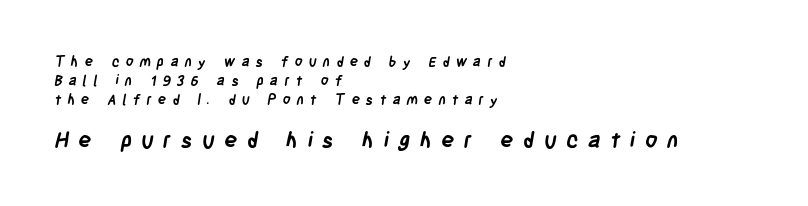
Q: Is the text bold? A: Yes.
Q: Is the text underlined? A: No.
Q: How is the paragraph aligned? A: Left-aligned.
Q: Is the spacing between letters normal or unusually wide? A: Unusually wide.
Q: Is the spacing between lines tight, normal or loose? A: Normal.
Q: Which block of text is set in a larger size, the first (top) or the second (bottom)? A: The second (bottom) one.
